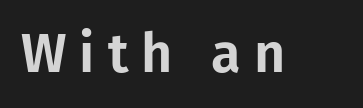
{"serif": "no", "italic": "no", "width": "normal", "stroke_contrast": "low", "x_height": "medium", "monospaced": "no", "underline": "no", "letter_spacing": "wide", "letter_spacing_em": 0.24, "glyph_px": 54}
